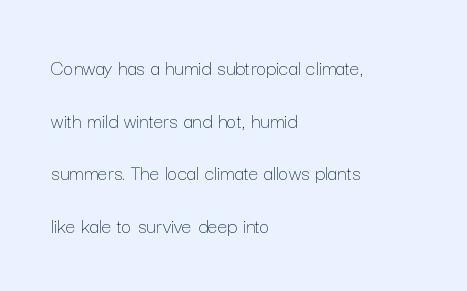
{"italic": "no", "bold": "no", "underline": "no", "align": "left", "line_spacing": "loose", "line_spacing_ratio": 2.39, "letter_spacing": "normal", "letter_spacing_em": 0.0, "glyph_px": 22}
